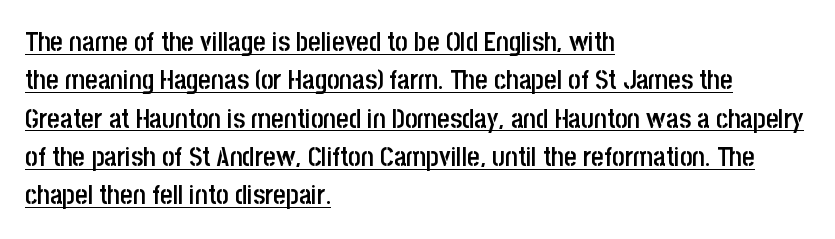
Q: Is the text bold? A: Semi-bold.
Q: Is the text italic (slanted)? A: No, it is upright.
Q: Is the text underlined? A: Yes.
Q: How is the paragraph aligned? A: Left-aligned.
Q: Is the spacing between letters normal or unusually wide? A: Normal.
Q: Is the spacing between lines tight, normal or loose? A: Normal.
